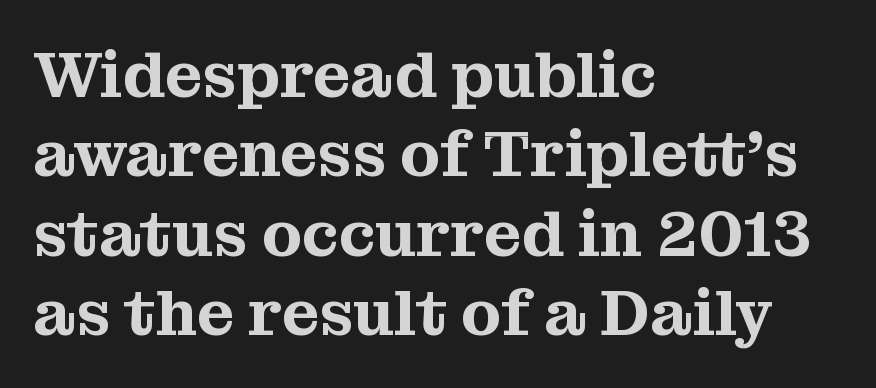
Q: Is the text italic (slanted)? A: No, it is upright.
Q: Is the typeface a serif or a sans-serif typeface? A: Serif.
Q: Is the text underlined? A: No.
Q: How is the paragraph aligned? A: Left-aligned.
Q: Is the spacing between letters normal or unusually wide? A: Normal.
Q: Width (condensed, normal, or wide)? A: Normal.
Q: Stroke contrast? A: Medium.
Q: x-height? A: Medium.
Q: Monospaced? A: No.
